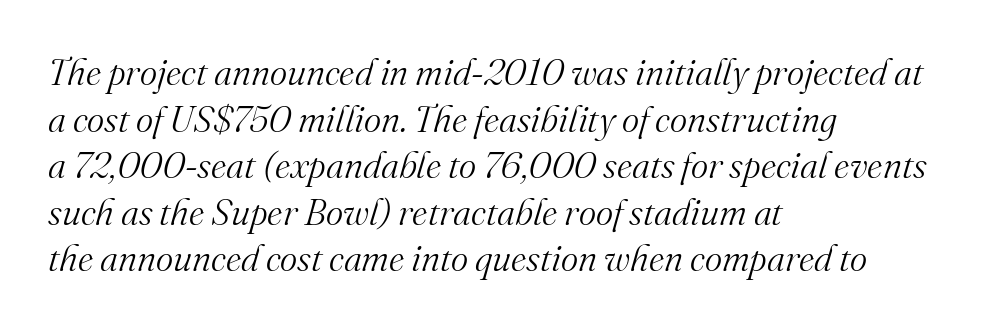
Q: Is the text bold? A: No.
Q: Is the text italic (slanted)? A: Yes, it leans right by about 16 degrees.
Q: Is the typeface a serif or a sans-serif typeface? A: Serif.
Q: Is the text underlined? A: No.
Q: How is the paragraph aligned? A: Left-aligned.
Q: Is the spacing between letters normal or unusually wide? A: Normal.
Q: Is the spacing between lines tight, normal or loose? A: Normal.
Q: Width (condensed, normal, or wide)? A: Normal.
Q: Stroke contrast? A: Medium.
Q: x-height? A: Small.
Q: Monospaced? A: No.
